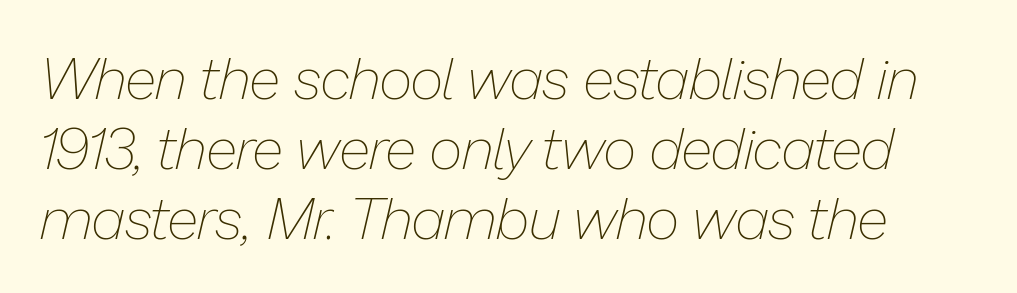
{"italic": "yes", "lean": "right", "slant_degrees": 13, "bold": "no", "weight": "thin", "width": "normal", "stroke_contrast": "low", "x_height": "medium", "monospaced": "no", "underline": "no", "line_spacing_ratio": 1.21, "letter_spacing": "normal", "letter_spacing_em": 0.0, "glyph_px": 58}
